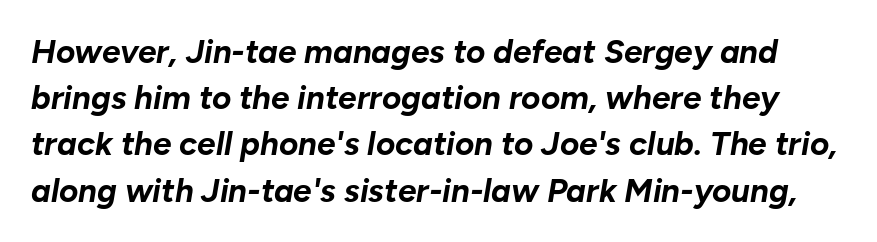
{"italic": "yes", "lean": "right", "slant_degrees": 10, "bold": "yes", "weight": "bold", "width": "normal", "stroke_contrast": "low", "x_height": "medium", "monospaced": "no", "underline": "no", "line_spacing": "normal", "line_spacing_ratio": 1.4, "letter_spacing": "normal", "letter_spacing_em": 0.0, "glyph_px": 33}
